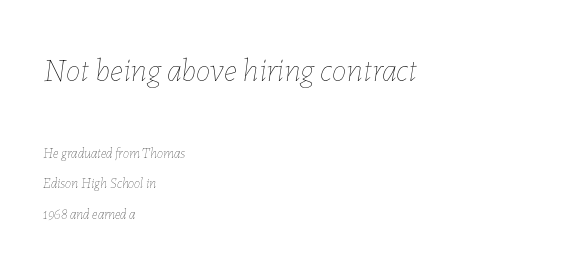
The weight tops out at a normal text grade. The passage is arranged the way most books set body copy — flush left. Character size in the leading block exceeds that of the trailing block. Just letters on the line, the space beneath them empty. Leading: increased. Look at the tracking — it's just the regular setting, nothing added.
